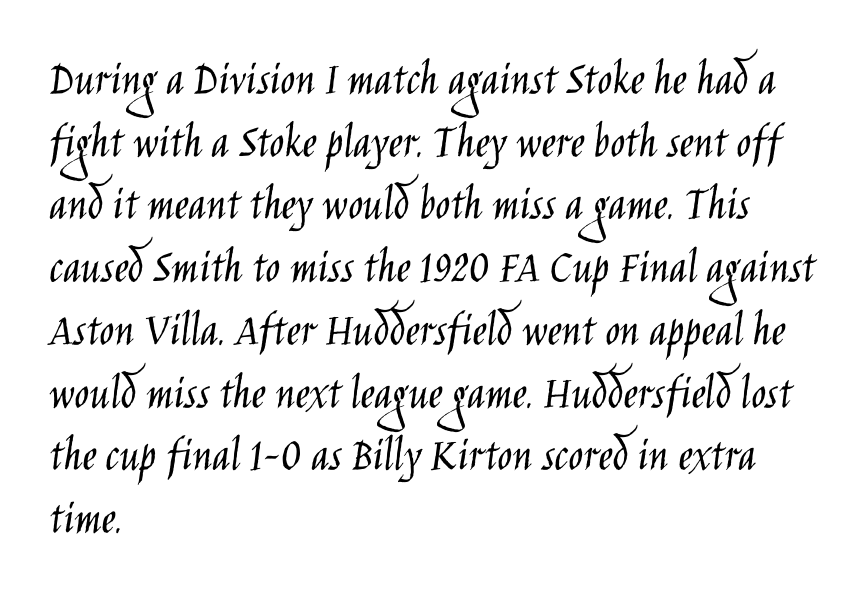
The image shows 49 px light, condensed sans-serif type; set left-aligned, normal line spacing (1.28x), normal letter spacing, not underlined; low stroke contrast and a large x-height.
